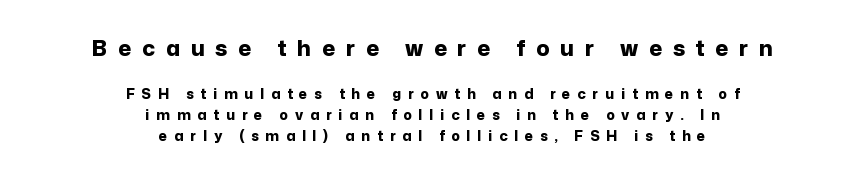
Q: Is the text bold? A: Yes.
Q: Is the text italic (slanted)? A: No, it is upright.
Q: Is the text underlined? A: No.
Q: How is the paragraph aligned? A: Centered.
Q: Is the spacing between letters normal or unusually wide? A: Unusually wide.
Q: Is the spacing between lines tight, normal or loose? A: Normal.
Q: Which block of text is set in a larger size, the first (top) or the second (bottom)? A: The first (top) one.
